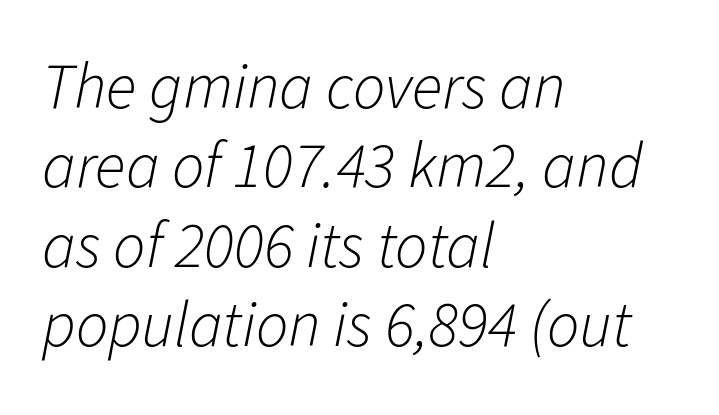
The letters advance in unequal steps, a hallmark of proportional type. Honestly, there is no underline to notice here at all. Here the glyphs are tracked normally, forming tight word shapes. Letters have the restrained weight of plain body copy at most.
